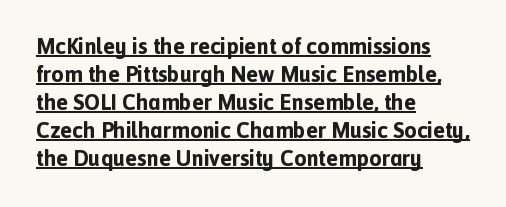
Posture: vertical. The specimen includes a rule beneath the text block's lines. Compared with typical body copy, the letter spacing here is the same. These lines sit exactly where default settings would place them. Heavy-handed strokes throughout: this text is bold.
